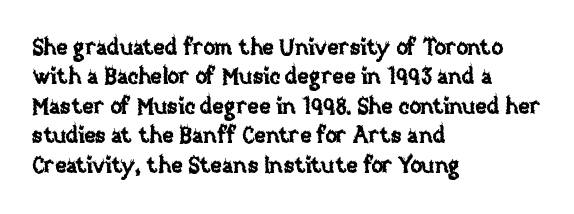
Reading down the block, your eye returns to a fixed left position each line. The type sits square on the baseline with zero lean. The space directly below the letters is spotless. Notice how descenders clear the ascenders below comfortably — that's standard leading. Each word holds together tightly as a unit, with standard inter-letter gaps.
